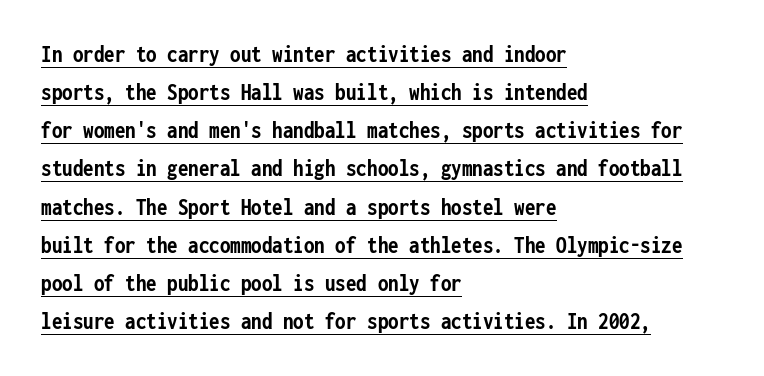
{"italic": "no", "bold": "yes", "underline": "yes", "align": "left", "line_spacing": "normal", "line_spacing_ratio": 1.59, "letter_spacing": "normal", "letter_spacing_em": 0.0, "glyph_px": 24}
